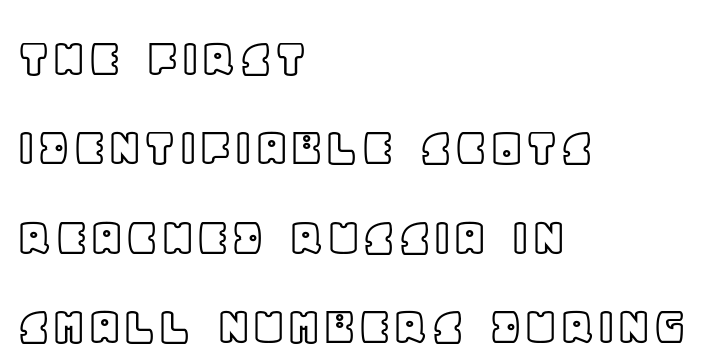
Summary of vertical rhythm: regular, with standard interline spacing. Line beginnings align vertically; line endings do not. No extra tracking has been applied to these lines. Think of a printed novel: that variable character pitch is what you see here.
